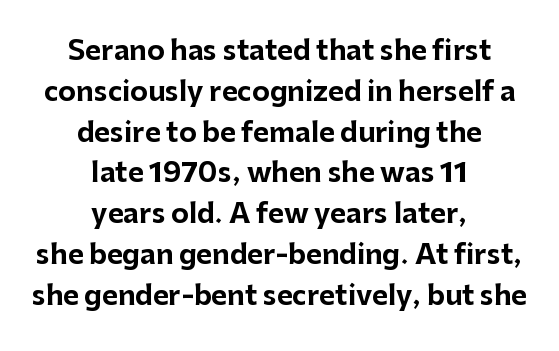
Compared with a flush-left layout, this one balances lines on the center instead. Compared with typical body copy, the letter spacing here is the same. Words float on clear page, feet unadorned. Each new line begins a customary step beneath the previous one. When letters stand straight like this, we call the style roman or upright.
